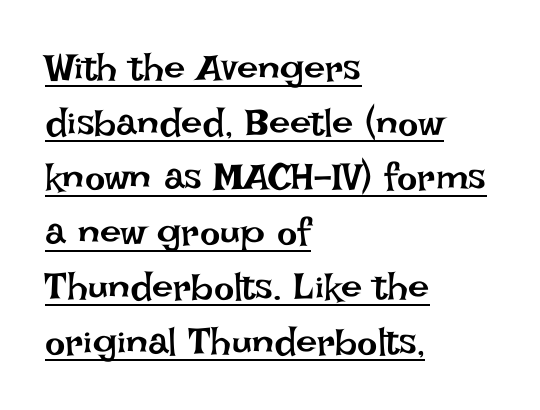
Students, observe: this is what conventionally led text looks like. The type sits square on the baseline with zero lean. The letters sit at their default tracking, neither squeezed nor spread. Leftover space on each line is placed entirely after the last word. Compared with a typical body face, this is equally light or lighter still. The lettering is marked with a stroke running underneath it.
